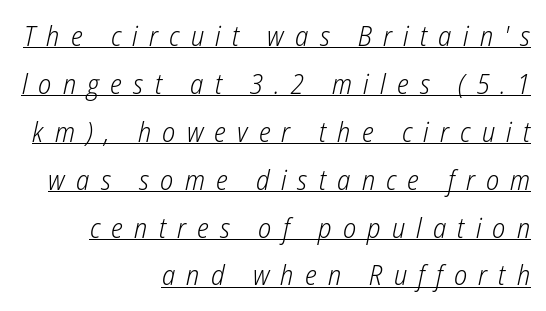
The image shows 28 px light, condensed type, italic (leaning right); set right-aligned, line spacing 1.71x, unusually wide letter spacing (+0.4 em), underlined; low stroke contrast and a medium x-height.
